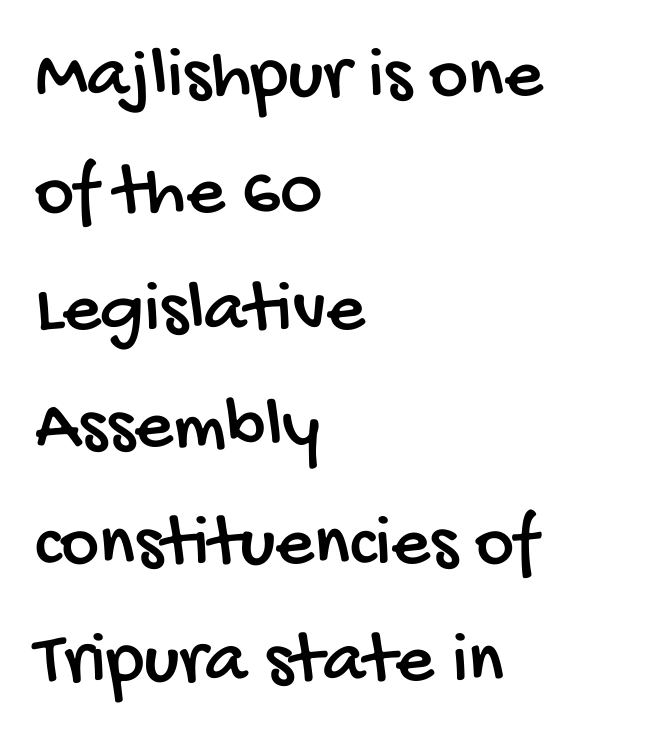
{"serif": "no", "width": "condensed", "stroke_contrast": "low", "x_height": "large", "monospaced": "no", "underline": "no", "align": "left", "line_spacing": "normal", "line_spacing_ratio": 1.56, "letter_spacing": "normal", "letter_spacing_em": 0.0, "glyph_px": 75}
